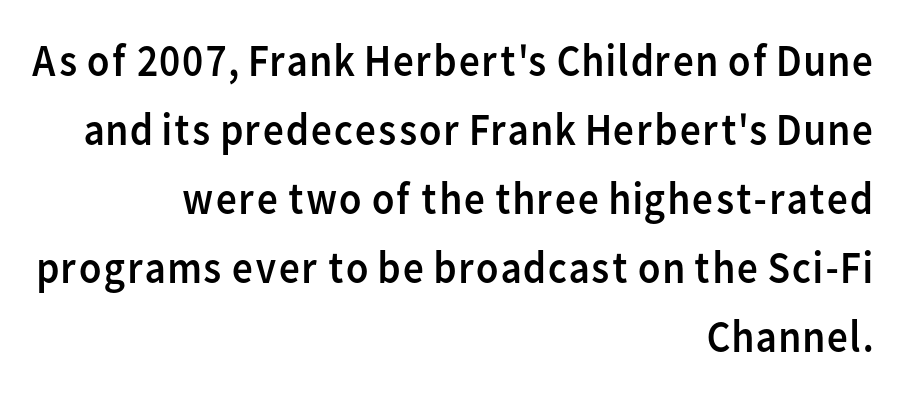
{"serif": "no", "italic": "no", "bold": "no", "weight": "regular", "width": "normal", "stroke_contrast": "low", "x_height": "medium", "monospaced": "no", "underline": "no", "align": "right", "line_spacing": "normal", "line_spacing_ratio": 1.5, "letter_spacing": "normal", "letter_spacing_em": 0.0, "glyph_px": 46}
